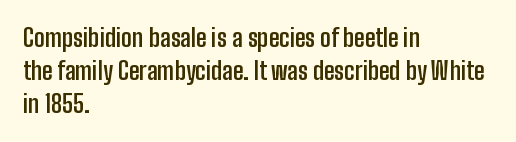
{"italic": "no", "bold": "yes", "underline": "no", "align": "left", "line_spacing": "normal", "line_spacing_ratio": 1.37, "letter_spacing": "normal", "letter_spacing_em": 0.0, "glyph_px": 24}
